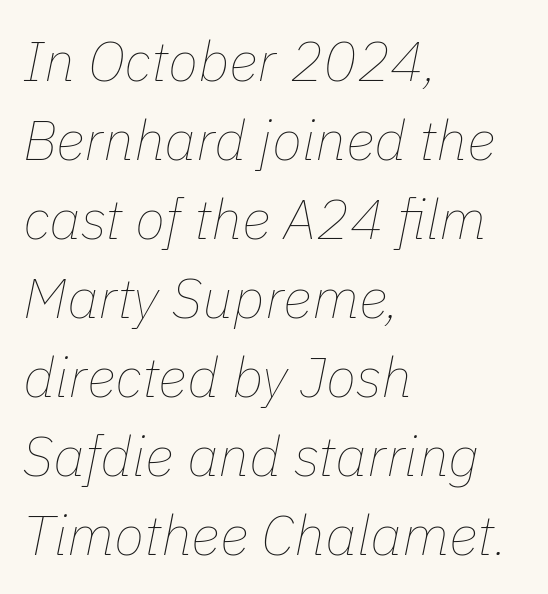
The image shows 56 px thin type, italic (leaning right); set left-aligned, normal line spacing (1.41x), normal letter spacing, not underlined; low stroke contrast and a medium x-height.
